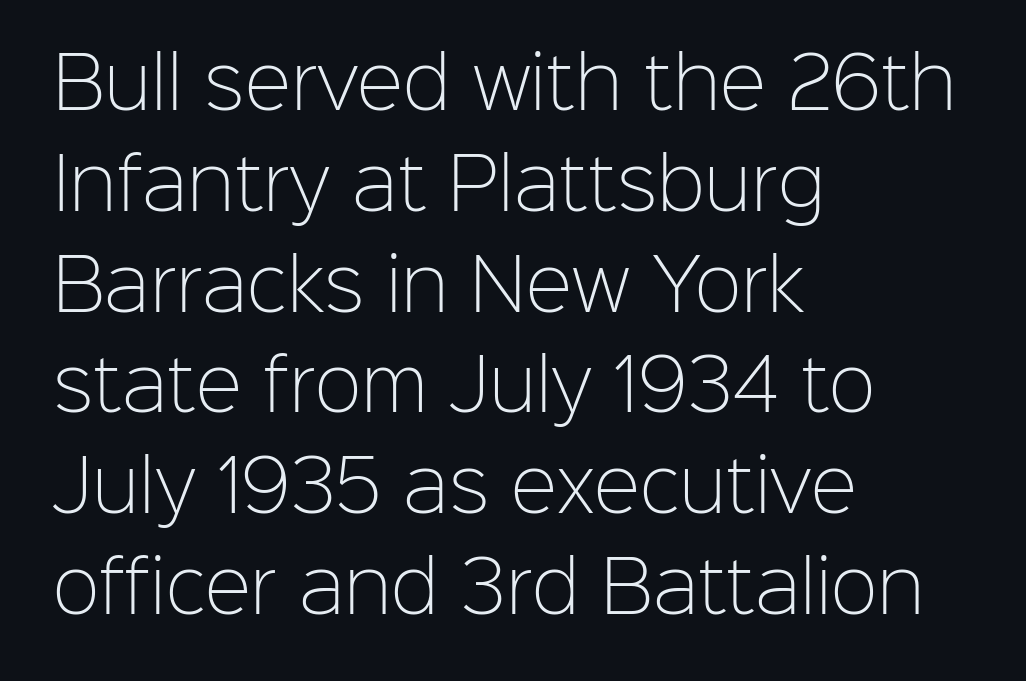
{"serif": "no", "italic": "no", "bold": "no", "weight": "light", "width": "normal", "stroke_contrast": "low", "x_height": "medium", "monospaced": "no", "underline": "no", "align": "left", "line_spacing": "normal", "line_spacing_ratio": 1.44, "letter_spacing": "normal", "letter_spacing_em": 0.0, "glyph_px": 70}
